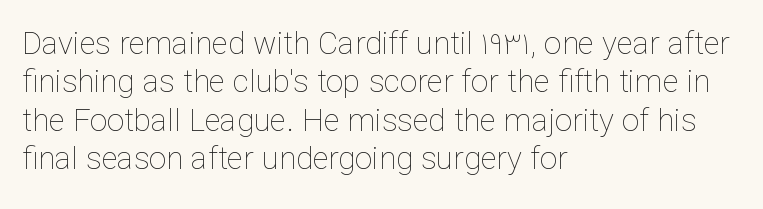
Q: Is the text bold? A: No.
Q: Is the text italic (slanted)? A: No, it is upright.
Q: Is the text underlined? A: No.
Q: How is the paragraph aligned? A: Left-aligned.
Q: Is the spacing between letters normal or unusually wide? A: Normal.
Q: Width (condensed, normal, or wide)? A: Normal.
Q: Stroke contrast? A: Low.
Q: x-height? A: Medium.
Q: Monospaced? A: No.
